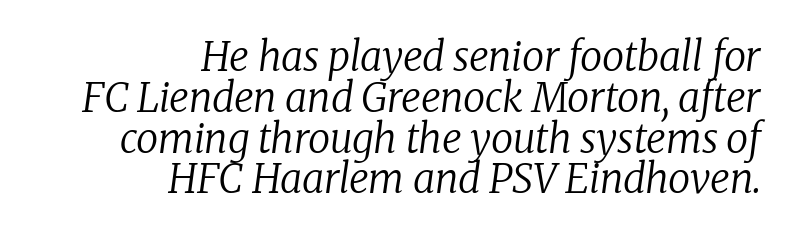
Q: Is the text bold? A: No.
Q: Is the text italic (slanted)? A: Yes, it leans right by about 8 degrees.
Q: Is the typeface a serif or a sans-serif typeface? A: Serif.
Q: Is the text underlined? A: No.
Q: How is the paragraph aligned? A: Right-aligned.
Q: Is the spacing between letters normal or unusually wide? A: Normal.
Q: Is the spacing between lines tight, normal or loose? A: Tight.
Q: Width (condensed, normal, or wide)? A: Normal.
Q: Stroke contrast? A: Low.
Q: x-height? A: Medium.
Q: Monospaced? A: No.
